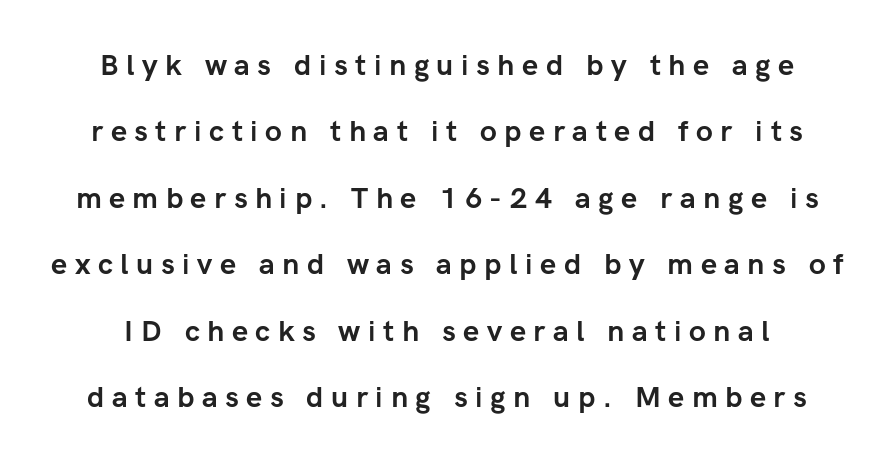
Q: Is the text bold? A: Yes.
Q: Is the text italic (slanted)? A: No, it is upright.
Q: Is the typeface a serif or a sans-serif typeface? A: Sans-serif.
Q: Is the text underlined? A: No.
Q: Is the spacing between letters normal or unusually wide? A: Unusually wide.
Q: Is the spacing between lines tight, normal or loose? A: Loose.
Q: Width (condensed, normal, or wide)? A: Normal.
Q: Stroke contrast? A: Low.
Q: x-height? A: Medium.
Q: Monospaced? A: No.
